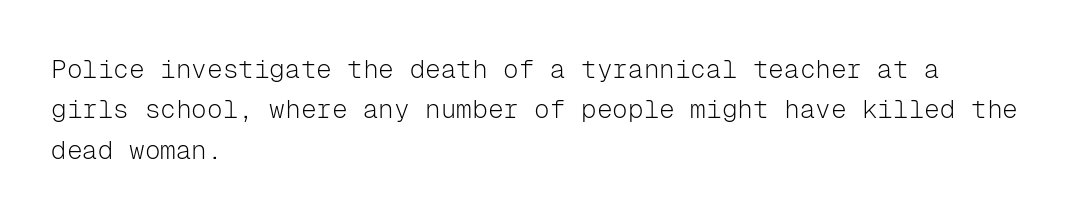
Q: Is the text bold? A: No.
Q: Is the text italic (slanted)? A: No, it is upright.
Q: Is the text underlined? A: No.
Q: How is the paragraph aligned? A: Left-aligned.
Q: Is the spacing between letters normal or unusually wide? A: Normal.
Q: Is the spacing between lines tight, normal or loose? A: Normal.
